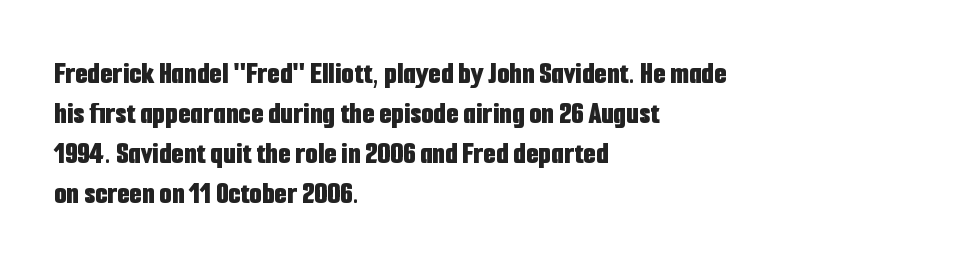
A typesetter would call this zero additional tracking. Compared with typical paragraphs, the rows here are spaced about the same. Nothing sits at the stroke ends, so this counts as sans-serif. Do the characters align in a grid? No, the font is proportional.
